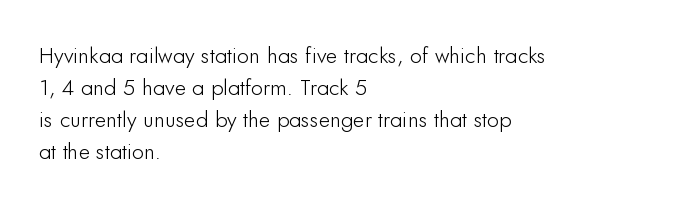
These lines were composed using upright roman letters. If you drew a ruler down the left edge, every line would touch it. In terms of leading, this rendering sits right in the middle. These lines keep a tight, regular rhythm from letter to letter. The glyphs are unaccompanied by any horizontal stroke below them.
